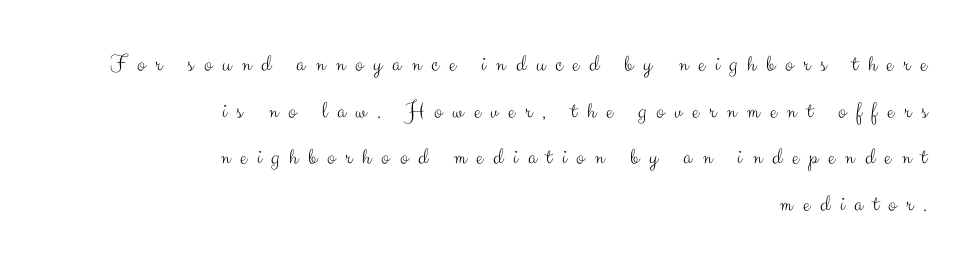
The image shows 24 px text type; set right-aligned, loose line spacing (1.94x), unusually wide letter spacing (+0.42 em), not underlined.
